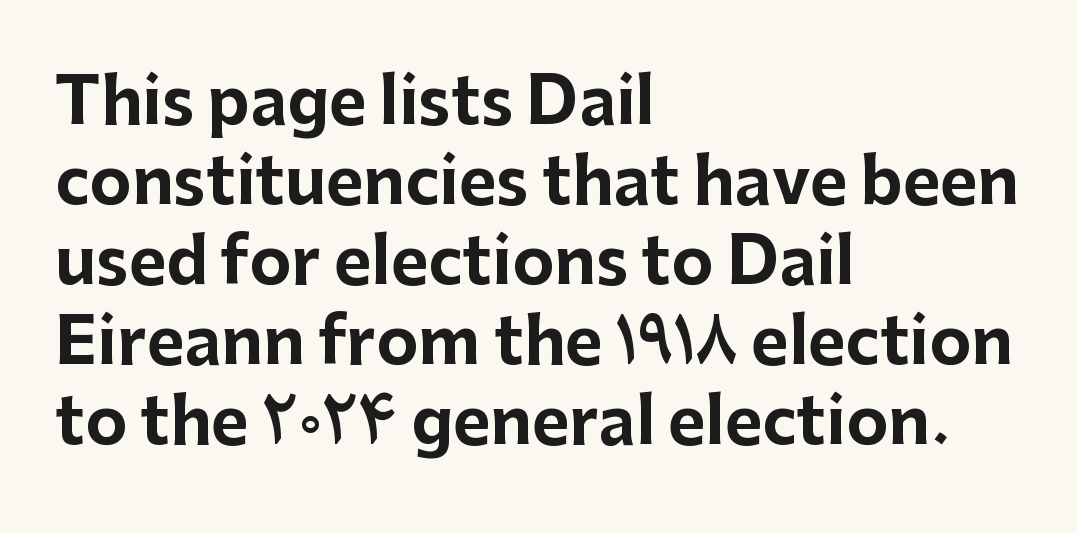
Examine the stroke ends and you'll find no serifs. If you measured baseline to baseline, you'd find a middling distance. Caption: bold face, heavy strokes. The gaps between neighbouring characters are ordinary and unremarkable. Check under the words: just untouched page.
